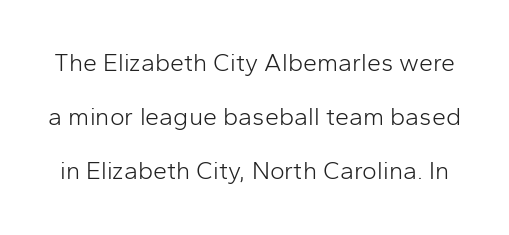
{"italic": "no", "bold": "no", "underline": "no", "line_spacing": "loose", "line_spacing_ratio": 2.17, "letter_spacing": "normal", "letter_spacing_em": 0.0, "glyph_px": 25}
